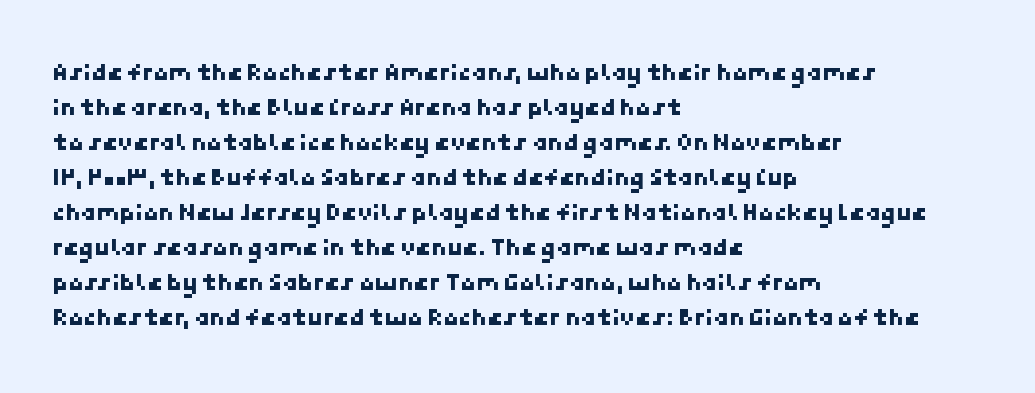
The image shows 25 px text type; set left-aligned, normal line spacing (1.4x), normal letter spacing, not underlined.
